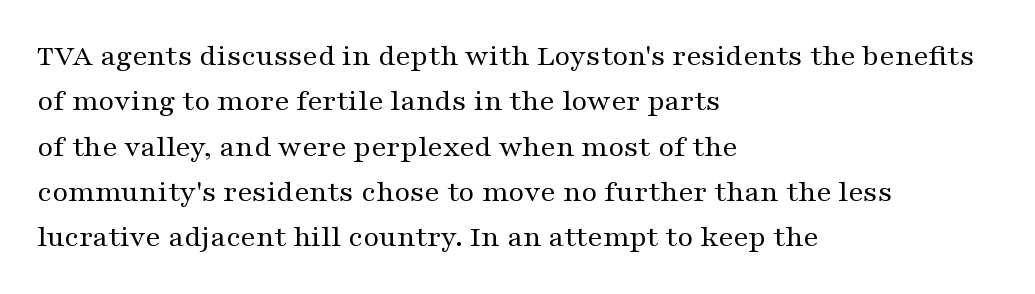
Q: Is the text bold? A: No.
Q: Is the text italic (slanted)? A: No, it is upright.
Q: Is the typeface a serif or a sans-serif typeface? A: Serif.
Q: Is the text underlined? A: No.
Q: How is the paragraph aligned? A: Left-aligned.
Q: Is the spacing between letters normal or unusually wide? A: Normal.
Q: Is the spacing between lines tight, normal or loose? A: Normal.
Q: Width (condensed, normal, or wide)? A: Wide.
Q: Stroke contrast? A: Medium.
Q: x-height? A: Medium.
Q: Monospaced? A: No.
